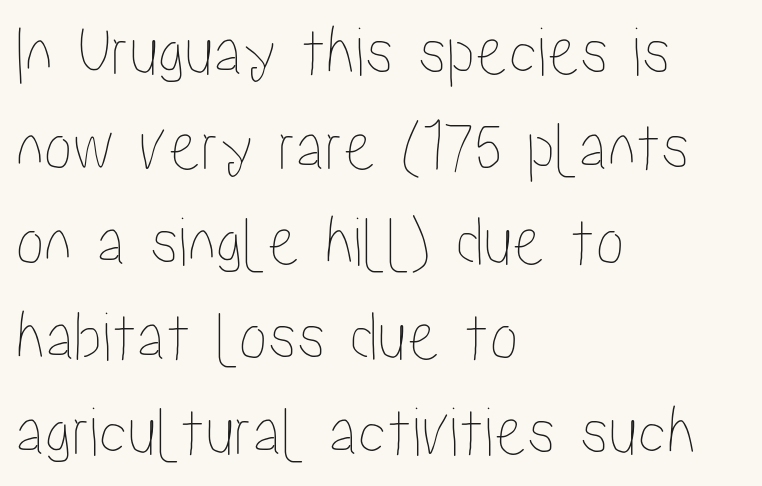
The face used here is proportionally spaced, like ordinary book or web type. This sample is left-justified, so line endings fall wherever the words run out. Nobody drew a line under any word here. The passage shown has conventional tracking throughout. The letters stand straight up with perfectly vertical stems. Summary of vertical rhythm: regular, with standard interline spacing.
